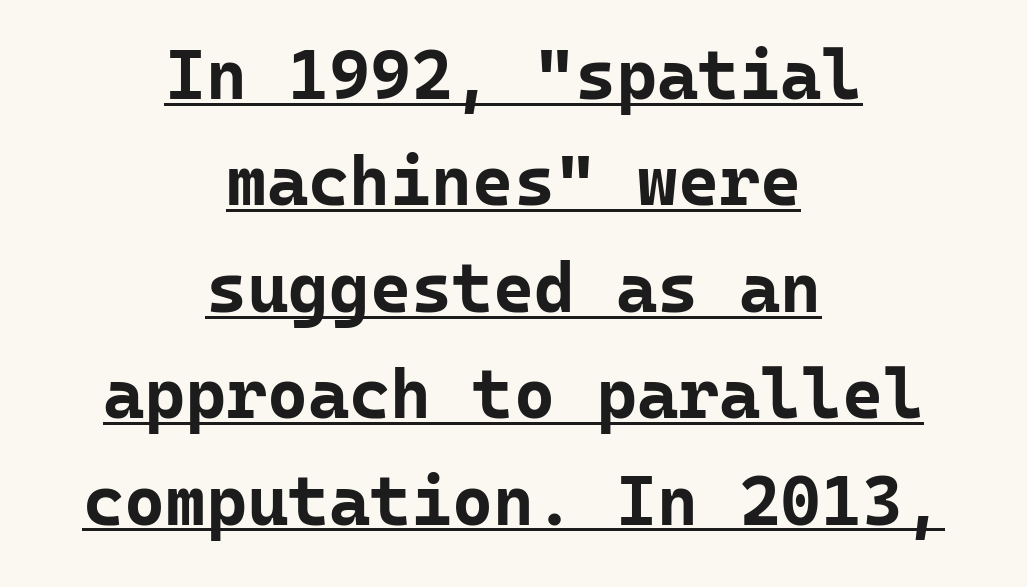
The image shows 70 px bold sans-serif type, upright, monospaced; set centered, normal line spacing (1.52x), normal letter spacing, underlined; low stroke contrast and a medium x-height.
